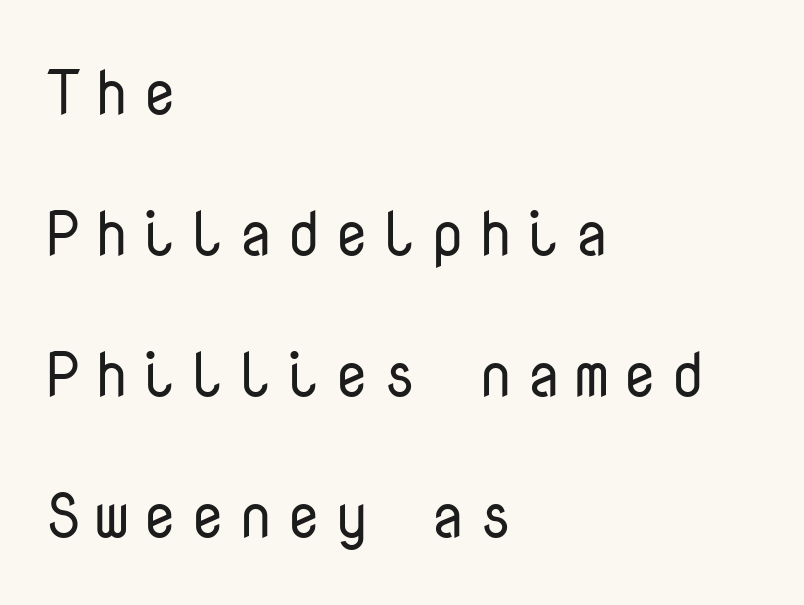
The image shows 63 px regular-weight sans-serif type, upright, monospaced; set left-aligned, loose line spacing (2.24x), unusually wide letter spacing (+0.2 em), not underlined; low stroke contrast and a medium x-height.
